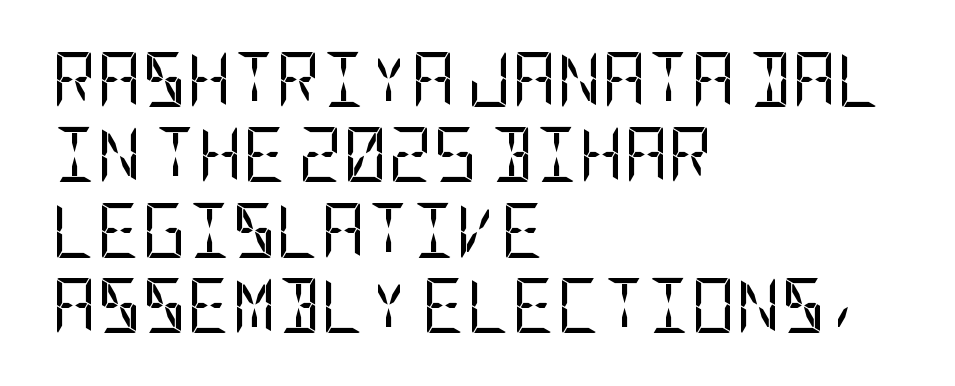
The image shows 55 px regular-weight, condensed sans-serif type, upright; set left-aligned, normal line spacing (1.37x), normal letter spacing, not underlined; low stroke contrast and a large x-height.
